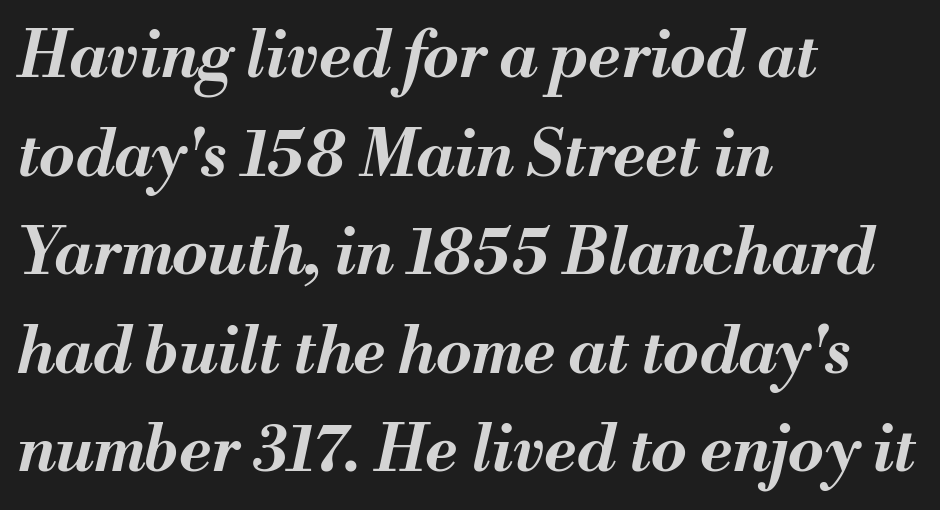
Q: Is the text bold? A: Yes.
Q: Is the text italic (slanted)? A: Yes, it leans right by about 13 degrees.
Q: Is the text underlined? A: No.
Q: How is the paragraph aligned? A: Left-aligned.
Q: Is the spacing between letters normal or unusually wide? A: Normal.
Q: Is the spacing between lines tight, normal or loose? A: Normal.
Q: Width (condensed, normal, or wide)? A: Normal.
Q: Stroke contrast? A: Medium.
Q: x-height? A: Small.
Q: Monospaced? A: No.
